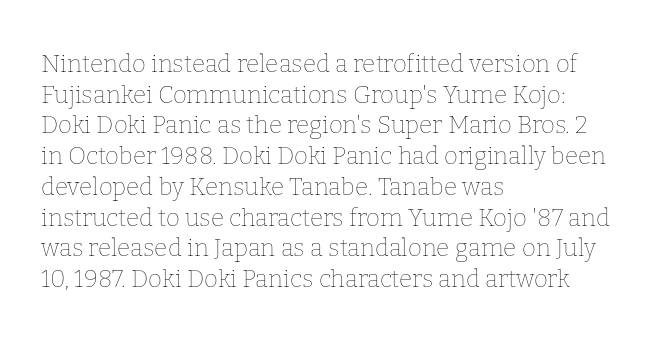
{"italic": "no", "bold": "no", "underline": "no", "align": "left", "line_spacing": "normal", "line_spacing_ratio": 1.28, "letter_spacing": "normal", "letter_spacing_em": 0.0, "glyph_px": 24}
